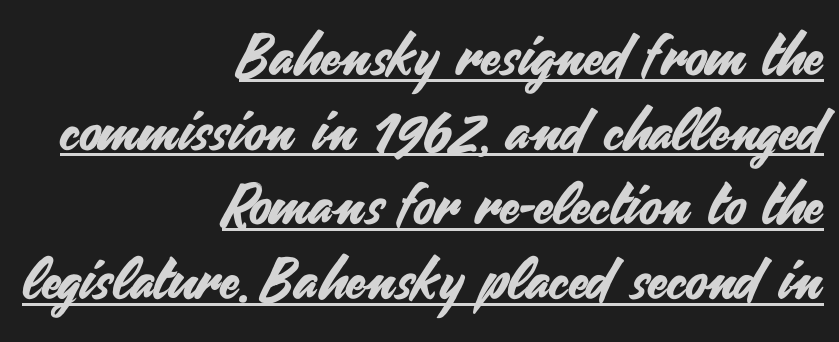
The image shows 57 px sans-serif type; set right-aligned, normal line spacing (1.31x), normal letter spacing, underlined; medium stroke contrast and a small x-height.
